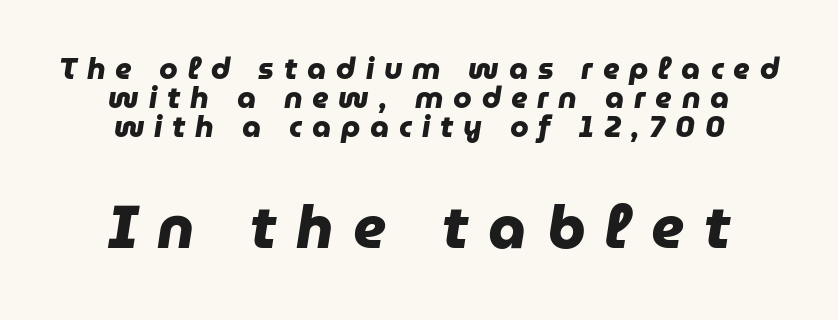
Tracking value appears strongly positive — letters spread wide. Visually the block forms a symmetrical silhouette, jagged on both flanks. Font category for this specimen: sans-serif. Block two is the big one; block one sits smaller above it. These lines carry a lot of weight — the face is fully bold. This sample has the flowing, uneven cadence of proportional lettering.
